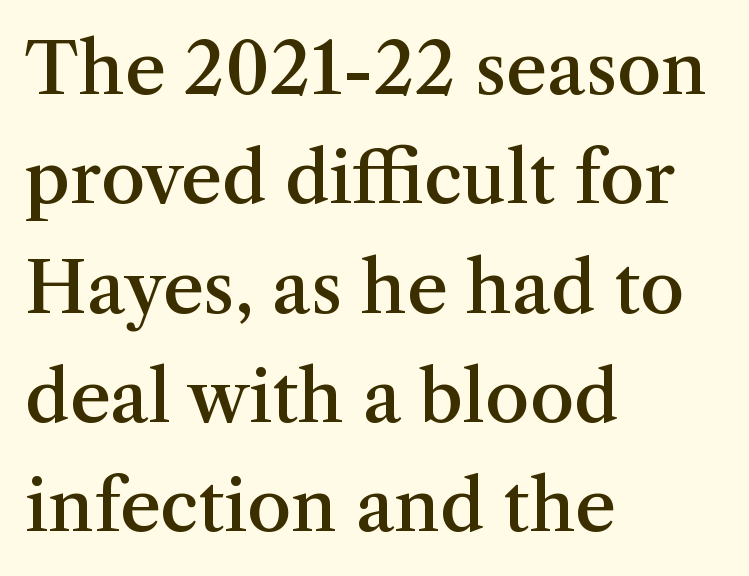
{"serif": "yes", "italic": "no", "bold": "semi", "weight": "semibold", "width": "normal", "stroke_contrast": "medium", "x_height": "medium", "monospaced": "no", "underline": "no", "align": "left", "line_spacing": "normal", "line_spacing_ratio": 1.54, "letter_spacing": "normal", "letter_spacing_em": 0.0, "glyph_px": 71}
